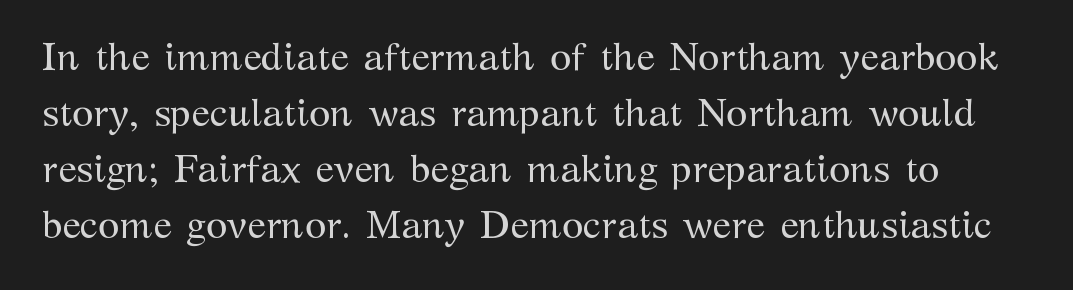
Q: Is the text bold? A: No.
Q: Is the text italic (slanted)? A: No, it is upright.
Q: Is the typeface a serif or a sans-serif typeface? A: Serif.
Q: Is the text underlined? A: No.
Q: Is the spacing between letters normal or unusually wide? A: Normal.
Q: Is the spacing between lines tight, normal or loose? A: Normal.
Q: Width (condensed, normal, or wide)? A: Normal.
Q: Stroke contrast? A: Medium.
Q: x-height? A: Medium.
Q: Monospaced? A: No.
